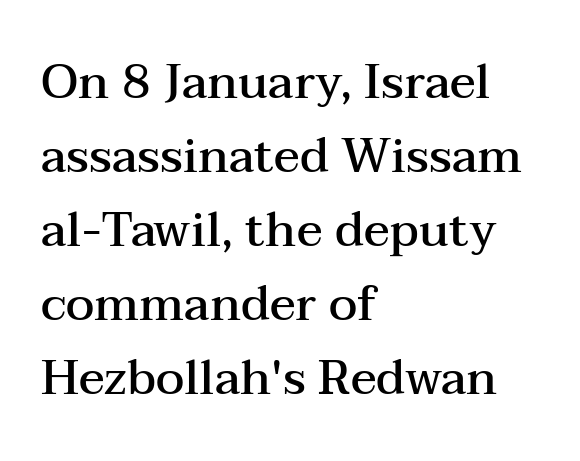
The image shows 48 px semibold, wide serif type, upright; set left-aligned, normal line spacing (1.54x), normal letter spacing, not underlined; medium stroke contrast and a medium x-height.
